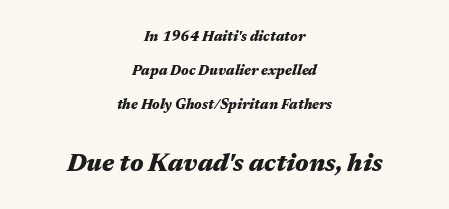
The image shows 25 px bold type, italic (leaning right); set centered, loose line spacing (2.44x), normal letter spacing, not underlined; the second (bottom) block is 1.79x larger.
